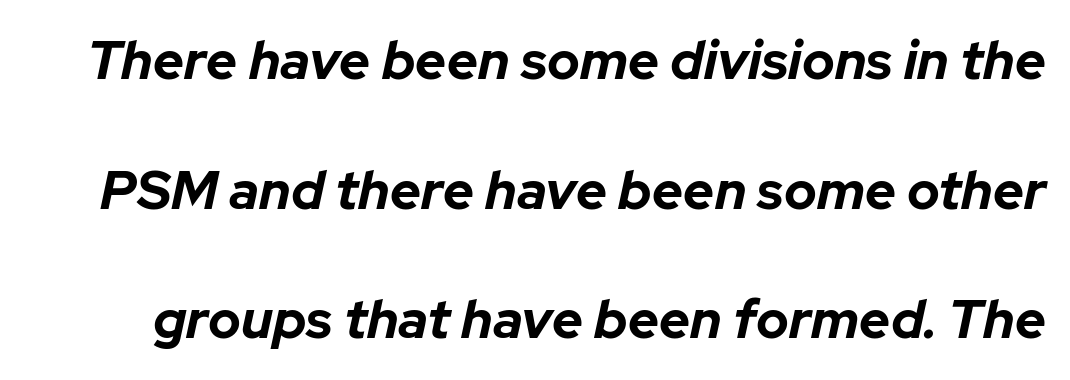
{"italic": "yes", "lean": "right", "slant_degrees": 12, "bold": "yes", "weight": "bold", "width": "normal", "stroke_contrast": "low", "x_height": "medium", "monospaced": "no", "underline": "no", "line_spacing": "loose", "line_spacing_ratio": 2.4, "letter_spacing": "normal", "letter_spacing_em": 0.0, "glyph_px": 54}
